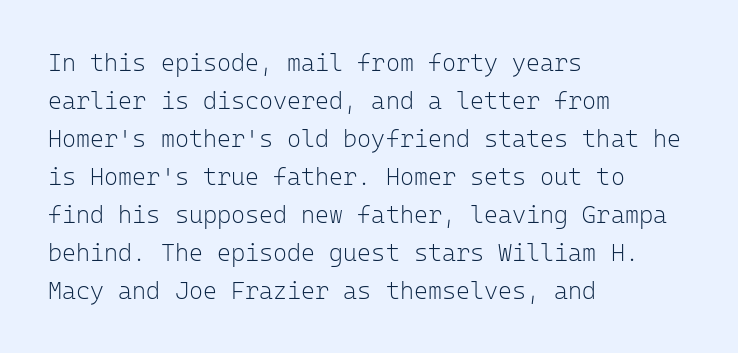
Caption: standard tracking, unaltered. How would I describe the line gaps? Plain and ordinary. Notice how the stems are strictly vertical — no italics here. The typeface has the unassuming heft of standard copy or less. The lines are quadded left.
